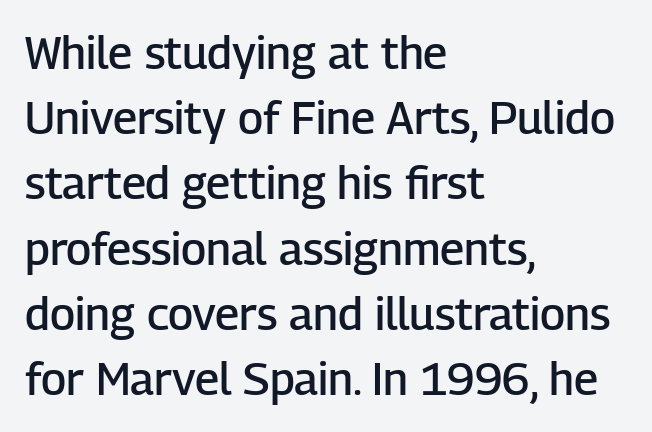
What's the leading like? Ordinary, nothing unusual. Look at the bottom of the vertical strokes: they stop flat, with no serifs. Semibold letterforms, between regular and bold. Rendered with straight, roman letterforms.
